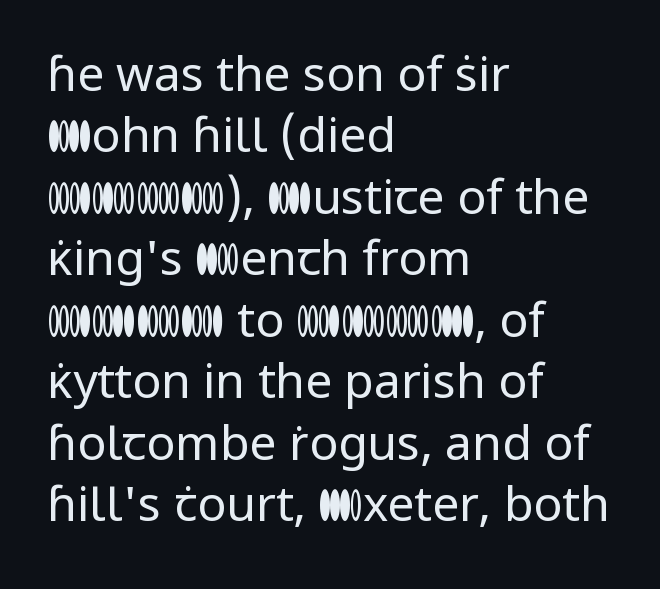
{"serif": "no", "italic": "no", "bold": "no", "weight": "regular", "width": "normal", "stroke_contrast": "low", "x_height": "medium", "monospaced": "no", "underline": "no", "align": "left", "line_spacing": "normal", "line_spacing_ratio": 1.28, "letter_spacing": "normal", "letter_spacing_em": 0.0, "glyph_px": 48}
